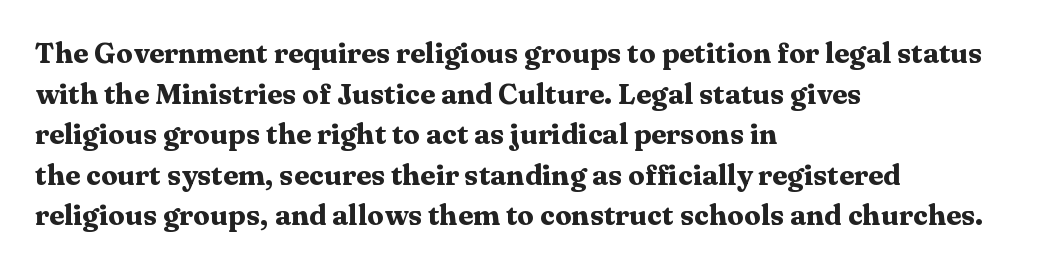
The image shows 28 px heavy, wide serif type, upright; set left-aligned, normal line spacing (1.45x), normal letter spacing, not underlined; medium stroke contrast and a medium x-height.
